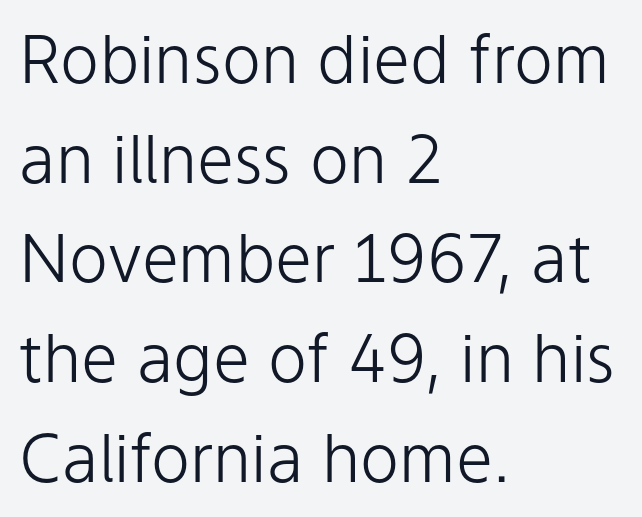
Q: Is the text bold? A: No.
Q: Is the text italic (slanted)? A: No, it is upright.
Q: Is the typeface a serif or a sans-serif typeface? A: Sans-serif.
Q: Is the text underlined? A: No.
Q: How is the paragraph aligned? A: Left-aligned.
Q: Is the spacing between letters normal or unusually wide? A: Normal.
Q: Is the spacing between lines tight, normal or loose? A: Normal.
Q: Width (condensed, normal, or wide)? A: Normal.
Q: Stroke contrast? A: Low.
Q: x-height? A: Medium.
Q: Monospaced? A: No.
